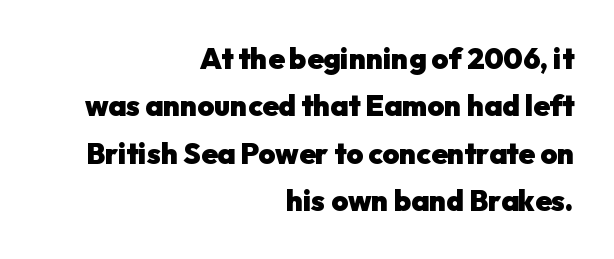
{"serif": "no", "italic": "no", "bold": "yes", "weight": "heavy", "width": "normal", "stroke_contrast": "low", "x_height": "medium", "monospaced": "no", "underline": "no", "align": "right", "line_spacing": "normal", "line_spacing_ratio": 1.63, "letter_spacing": "normal", "letter_spacing_em": 0.0, "glyph_px": 29}
